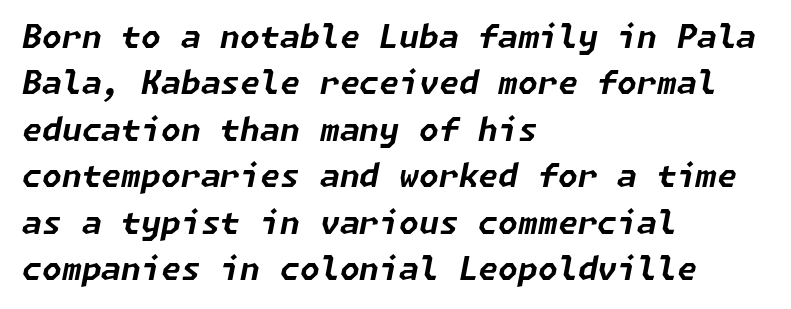
This sample is left-justified, so line endings fall wherever the words run out. Nothing unusual about the tracking: characters are spaced as the font intends. Does the weight exceed regular? Yes, all the way to bold. Does the leading feel generous? No, just average. The letters are slanted; this is an italic face.
